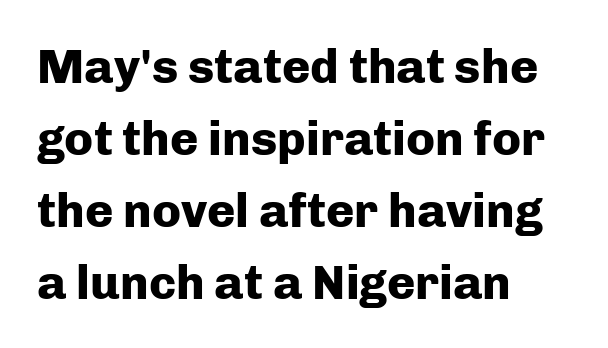
A bare baseline throughout the passage. Observe the ordinary spacing: letters are neighbours, not strangers. No feet cap the strokes, marking this as sans-serif type. Posture: upright roman. Regular leading. Note the varied advance widths — an 'i' is clearly narrower than an 'm'.
